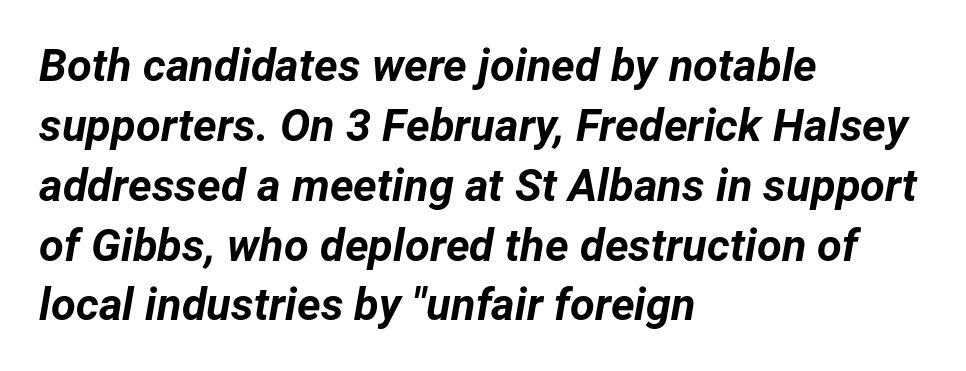
{"italic": "yes", "lean": "right", "slant_degrees": 12, "bold": "yes", "weight": "bold", "width": "normal", "stroke_contrast": "low", "x_height": "medium", "monospaced": "no", "underline": "no", "align": "left", "line_spacing": "normal", "line_spacing_ratio": 1.33, "letter_spacing": "normal", "letter_spacing_em": 0.0, "glyph_px": 45}
